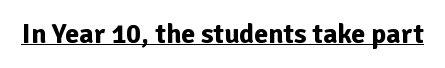
These lines are composed in type without serifs. How are the letters spaced? Ordinarily, with no added tracking. Caption: bold face, heavy strokes. This is underlined copy, the kind a proofreader might mark for attention. This sample uses an upright cut, with every glyph sitting square on the baseline. Each letter keeps its own natural width here, so spacing adapts to shape.
